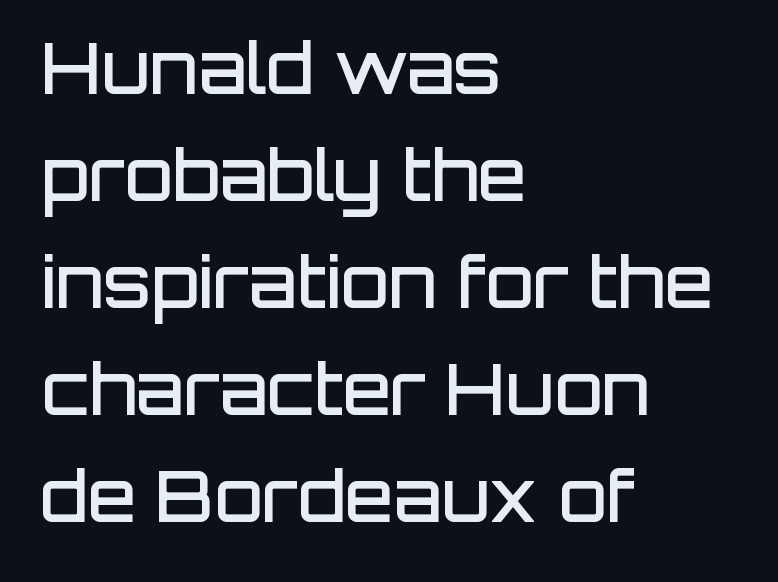
Q: Is the text bold? A: Semi-bold.
Q: Is the text italic (slanted)? A: No, it is upright.
Q: Is the typeface a serif or a sans-serif typeface? A: Sans-serif.
Q: Is the text underlined? A: No.
Q: How is the paragraph aligned? A: Left-aligned.
Q: Is the spacing between letters normal or unusually wide? A: Normal.
Q: Is the spacing between lines tight, normal or loose? A: Normal.
Q: Width (condensed, normal, or wide)? A: Normal.
Q: Stroke contrast? A: Low.
Q: x-height? A: Large.
Q: Monospaced? A: No.
